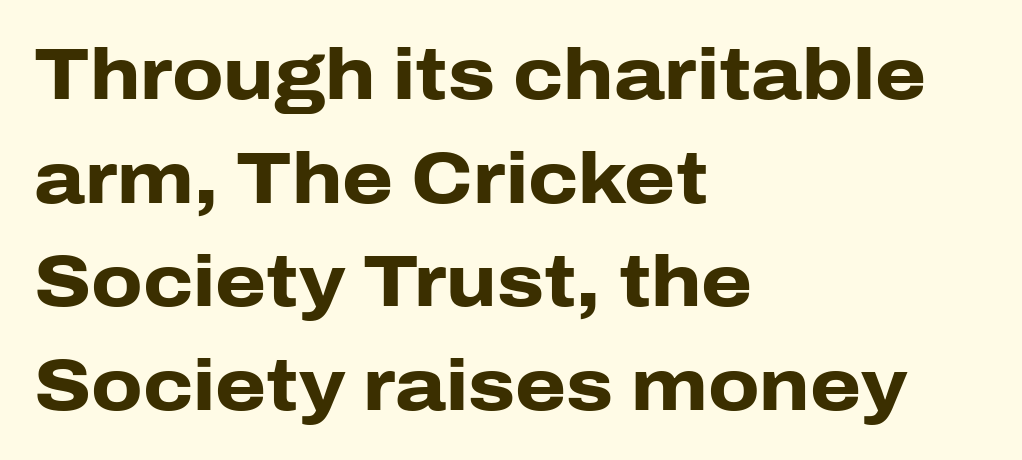
{"serif": "no", "italic": "no", "bold": "yes", "weight": "heavy", "width": "normal", "stroke_contrast": "low", "x_height": "medium", "monospaced": "no", "underline": "no", "align": "left", "line_spacing": "normal", "line_spacing_ratio": 1.42, "letter_spacing": "normal", "letter_spacing_em": 0.0, "glyph_px": 73}
